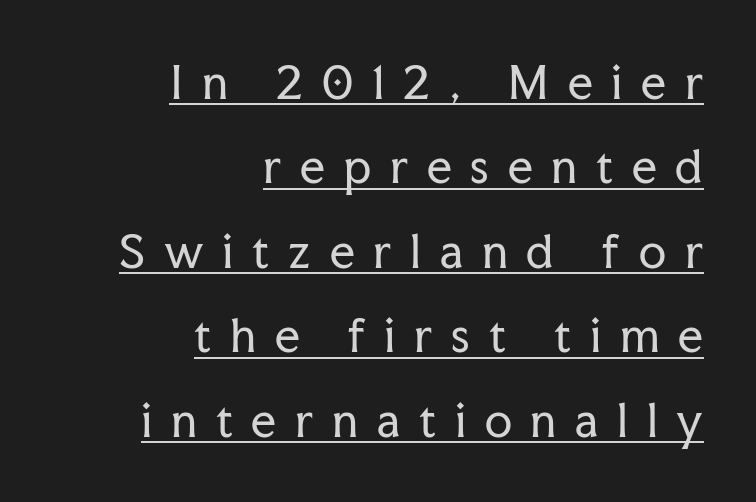
{"serif": "yes", "italic": "no", "bold": "no", "weight": "regular", "width": "normal", "stroke_contrast": "low", "x_height": "medium", "monospaced": "no", "underline": "yes", "align": "right", "line_spacing": "loose", "line_spacing_ratio": 1.92, "letter_spacing": "wide", "letter_spacing_em": 0.43, "glyph_px": 44}
